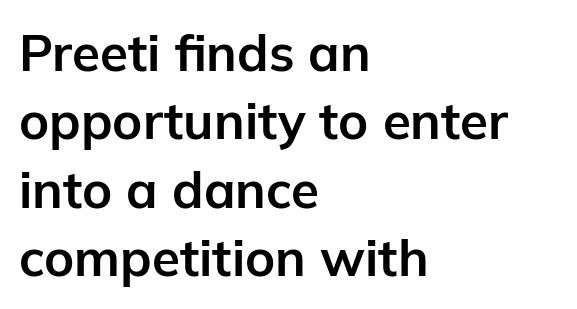
{"serif": "no", "italic": "no", "bold": "yes", "weight": "bold", "width": "normal", "stroke_contrast": "low", "x_height": "medium", "monospaced": "no", "underline": "no", "align": "left", "line_spacing": "normal", "line_spacing_ratio": 1.34, "letter_spacing": "normal", "letter_spacing_em": 0.0, "glyph_px": 51}
